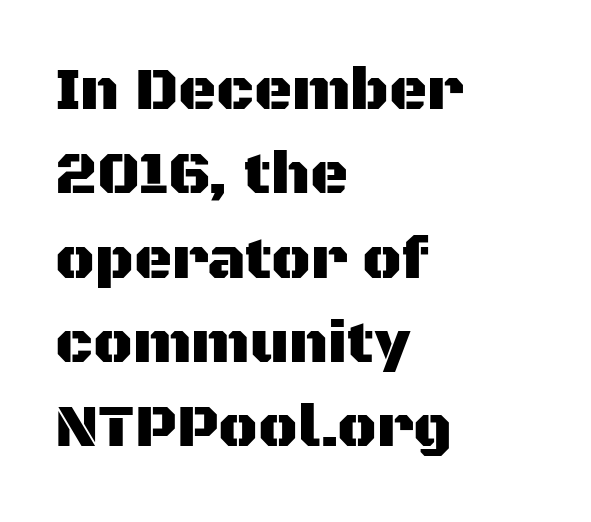
{"serif": "no", "italic": "no", "width": "normal", "stroke_contrast": "medium", "x_height": "large", "monospaced": "no", "underline": "no", "align": "left", "line_spacing": "normal", "line_spacing_ratio": 1.43, "letter_spacing": "normal", "letter_spacing_em": 0.0, "glyph_px": 59}
